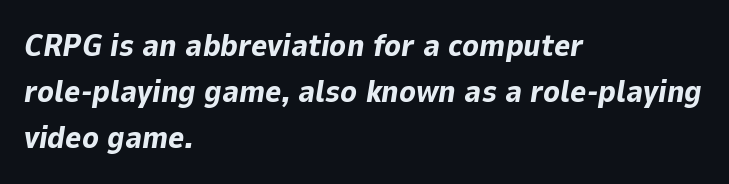
The words here are not underlined. The lettering tilts uniformly, giving the passage an italic look. Line beginnings align vertically; line endings do not. This sample keeps an unexceptional amount of space between lines. The face used here has the dense, thick strokes of a bold.
